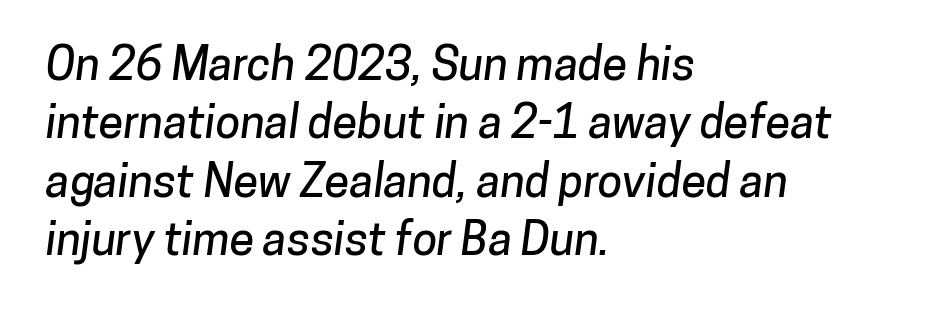
Q: Is the typeface a serif or a sans-serif typeface? A: Sans-serif.
Q: Is the text underlined? A: No.
Q: How is the paragraph aligned? A: Left-aligned.
Q: Is the spacing between letters normal or unusually wide? A: Normal.
Q: Is the spacing between lines tight, normal or loose? A: Normal.
Q: Width (condensed, normal, or wide)? A: Normal.
Q: Stroke contrast? A: Low.
Q: x-height? A: Medium.
Q: Monospaced? A: No.
